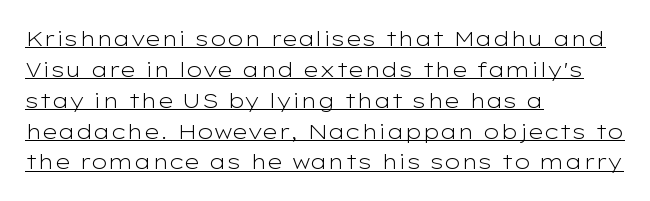
The image shows 21 px text type, upright; set left-aligned, normal line spacing (1.47x), normal letter spacing, underlined.
